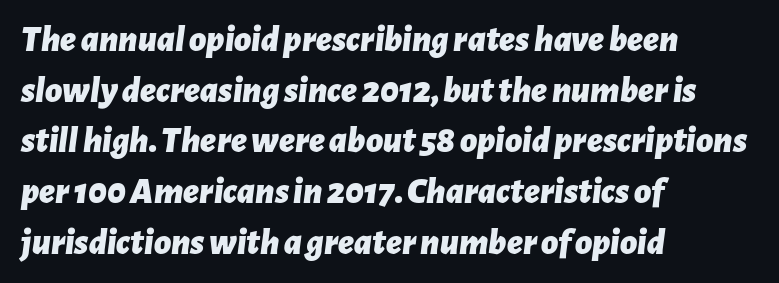
The image shows 37 px bold type, italic (leaning right); set left-aligned, normal line spacing (1.37x), normal letter spacing, not underlined; low stroke contrast and a medium x-height.
